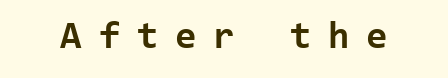
Descenders hang freely into open space. Set as a true bold cut, around the 700 mark. The letters are spread apart with noticeably loose tracking. The face used here is a sans, in the tradition of grotesques and geometrics.
